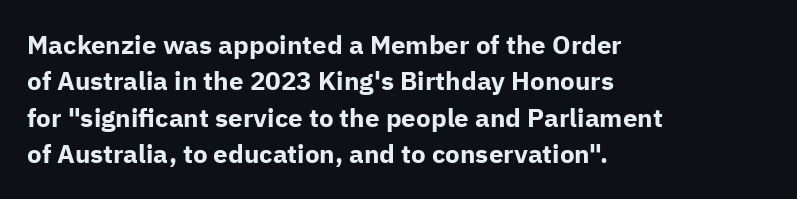
Characters remain perfectly vertical along every line. The passage is arranged the way most books set body copy — flush left. These lines sit exactly where default settings would place them. Nobody touched the tracking dial on this one. Descender tails drop into unmarked territory. Is the type bold? Yes — the strokes are clearly thick and heavy.
